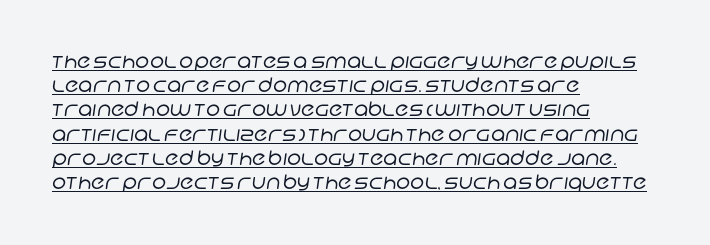
The image shows 20 px text type; set left-aligned, line spacing 1.21x, normal letter spacing, underlined.
